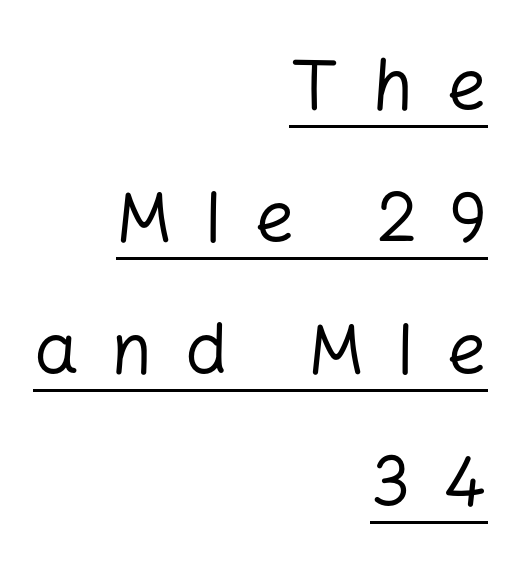
The image shows 71 px regular-weight sans-serif type, upright; set right-aligned, line spacing 1.86x, unusually wide letter spacing (+0.45 em), underlined; low stroke contrast and a medium x-height.
